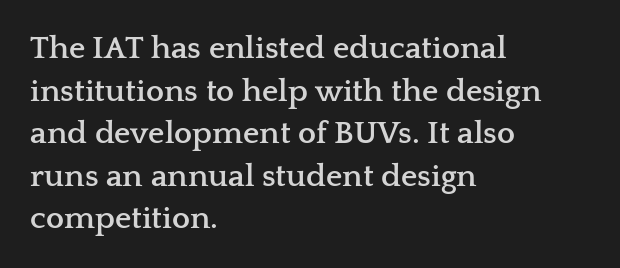
The image shows 32 px semibold, wide serif type, upright; set left-aligned, normal line spacing (1.33x), normal letter spacing, not underlined; low stroke contrast and a medium x-height.
